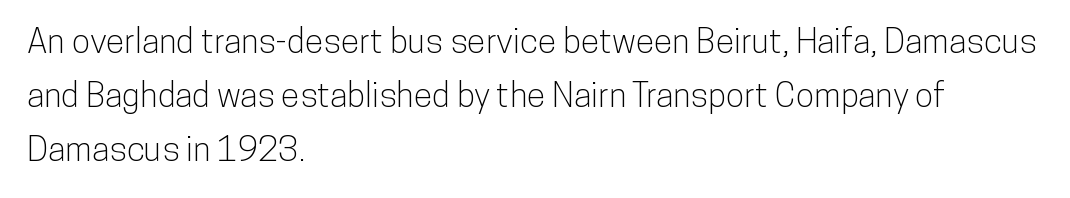
A roman cut, with each character standing at attention. The block of text has a typical density, with ordinary space between rows. The text was rendered using a sans face with plain stroke endings. The rag falls on the right side of this text block.
